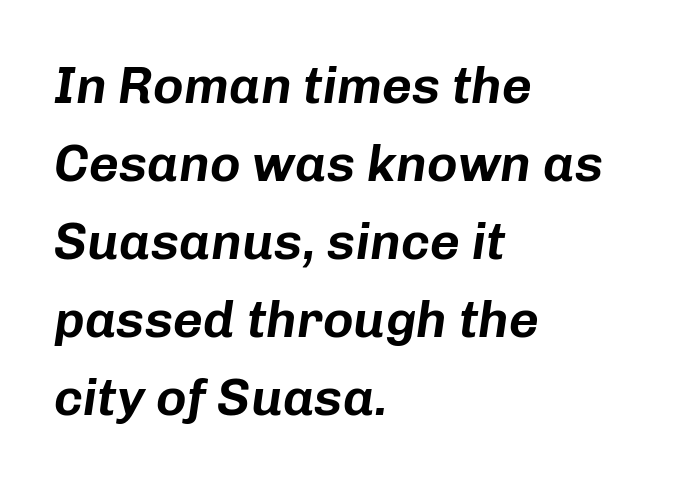
These lines stack with their left ends in a neat column. Rendered with sloped, italic letterforms. Rows of type keep a routine distance in the vertical direction. Just letters on the line, the space beneath them empty.
